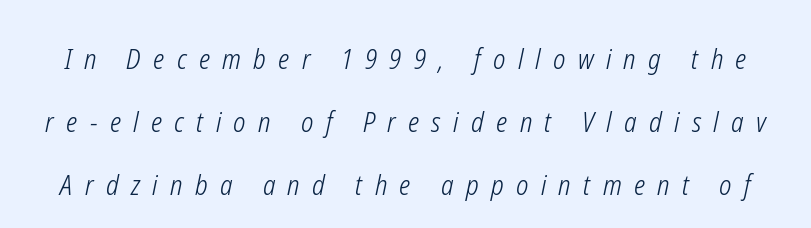
The image shows 27 px text type, italic (leaning right); set loose line spacing (2.33x), unusually wide letter spacing (+0.46 em), not underlined.
